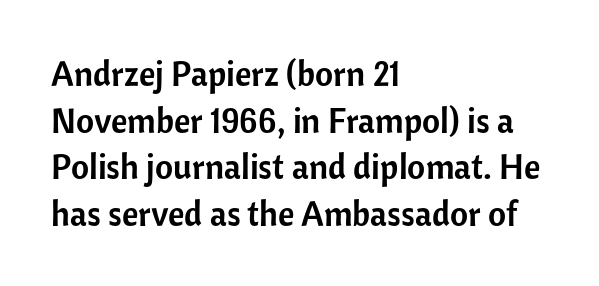
Q: Is the text italic (slanted)? A: No, it is upright.
Q: Is the typeface a serif or a sans-serif typeface? A: Sans-serif.
Q: Is the text underlined? A: No.
Q: How is the paragraph aligned? A: Left-aligned.
Q: Is the spacing between letters normal or unusually wide? A: Normal.
Q: Is the spacing between lines tight, normal or loose? A: Normal.
Q: Width (condensed, normal, or wide)? A: Normal.
Q: Stroke contrast? A: Low.
Q: x-height? A: Medium.
Q: Monospaced? A: No.
